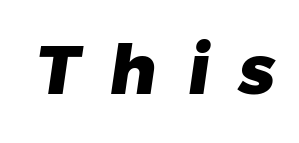
The image shows 69 px heavy sans-serif type; set unusually wide letter spacing (+0.45 em), not underlined; low stroke contrast and a medium x-height.
